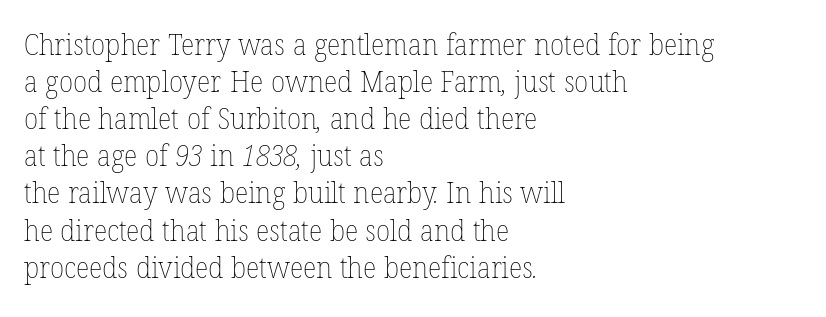
The image shows 29 px thin type; set left-aligned, normal line spacing (1.28x), normal letter spacing, not underlined; low stroke contrast and a medium x-height.
